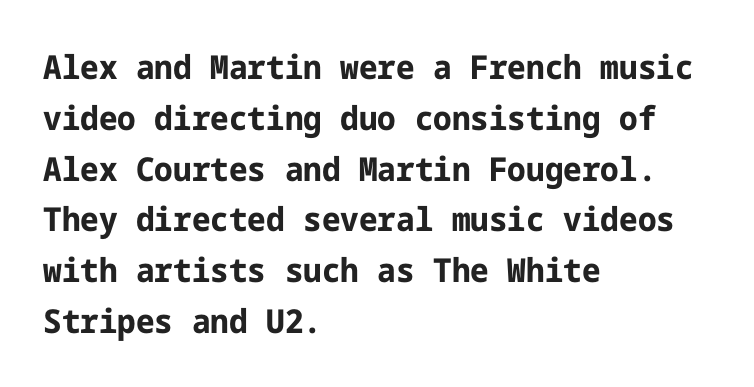
The image shows 33 px bold sans-serif type, upright; set left-aligned, normal line spacing (1.54x), normal letter spacing, not underlined; low stroke contrast and a medium x-height.
